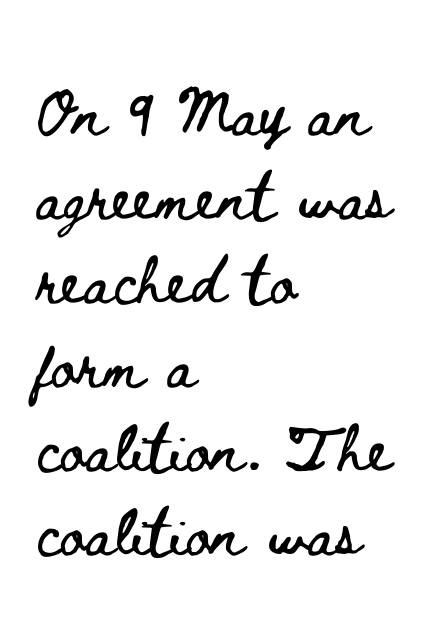
Q: Is the text italic (slanted)? A: Yes.
Q: Is the text underlined? A: No.
Q: How is the paragraph aligned? A: Left-aligned.
Q: Is the spacing between letters normal or unusually wide? A: Normal.
Q: Is the spacing between lines tight, normal or loose? A: Normal.
Q: Width (condensed, normal, or wide)? A: Wide.
Q: Stroke contrast? A: Low.
Q: x-height? A: Small.
Q: Monospaced? A: No.
